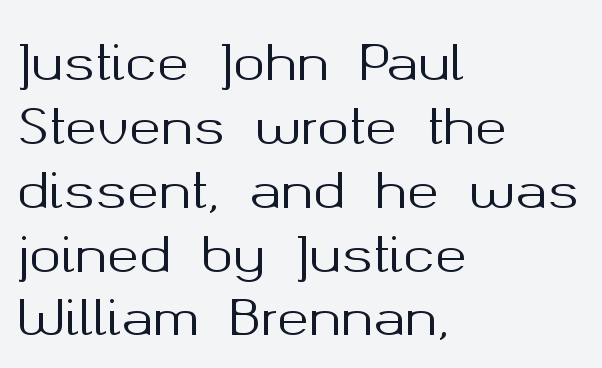
Q: Is the text italic (slanted)? A: No, it is upright.
Q: Is the typeface a serif or a sans-serif typeface? A: Sans-serif.
Q: Is the text underlined? A: No.
Q: How is the paragraph aligned? A: Left-aligned.
Q: Is the spacing between letters normal or unusually wide? A: Normal.
Q: Is the spacing between lines tight, normal or loose? A: Normal.
Q: Width (condensed, normal, or wide)? A: Normal.
Q: Stroke contrast? A: Medium.
Q: x-height? A: Medium.
Q: Monospaced? A: No.
